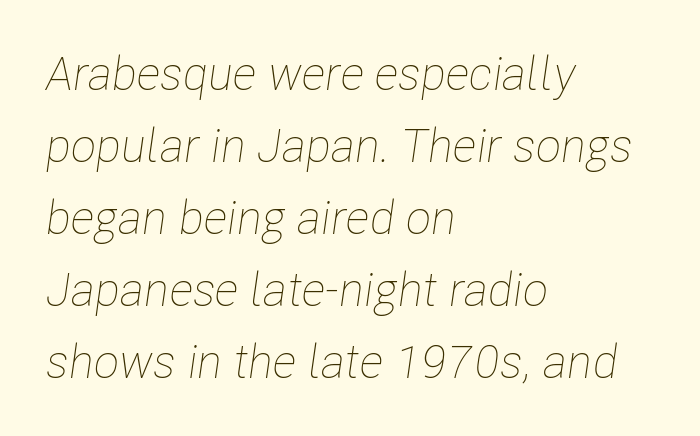
{"italic": "yes", "lean": "right", "slant_degrees": 8, "bold": "no", "weight": "thin", "width": "condensed", "stroke_contrast": "low", "x_height": "medium", "monospaced": "no", "underline": "no", "align": "left", "line_spacing": "normal", "line_spacing_ratio": 1.53, "letter_spacing": "normal", "letter_spacing_em": 0.0, "glyph_px": 47}
